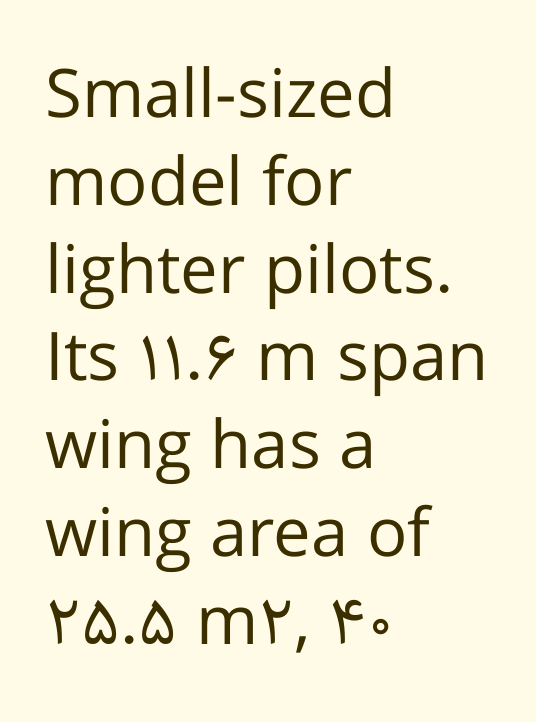
The image shows 67 px regular-weight sans-serif type, upright; set left-aligned, normal line spacing (1.31x), normal letter spacing, not underlined; low stroke contrast and a medium x-height.
